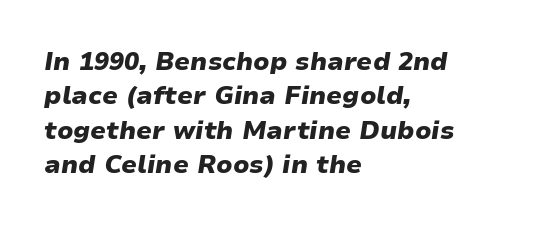
{"italic": "yes", "lean": "right", "slant_degrees": 9, "bold": "yes", "underline": "no", "align": "left", "line_spacing": "normal", "line_spacing_ratio": 1.38, "letter_spacing": "normal", "letter_spacing_em": 0.0, "glyph_px": 25}
